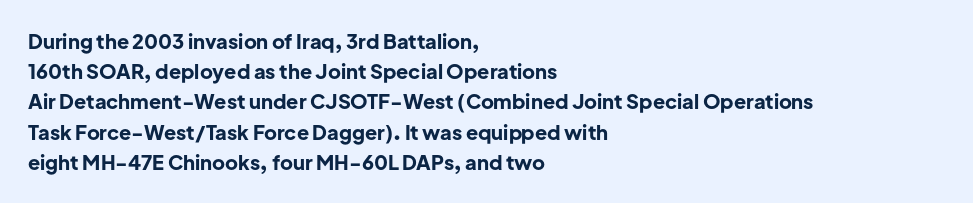
Where is the straight margin? On the left. Between one letter and the next there's only the usual sliver of space. Is there any slant? The stems are plumb. Every letter is thick-stroked: bold, no question.
